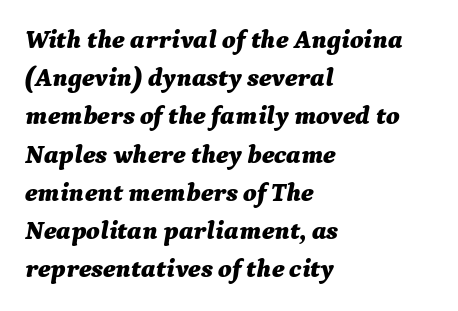
Baseline-to-baseline distance is the conventional proportion of letter height. This rendering uses left alignment, leaving the right contour irregular. Slant detected: the letters are inclined. In terms of letterspacing, this is plain default setting. The zone under the glyphs is completely vacant. Stroke thickness is high; the sample reads as a true bold.
